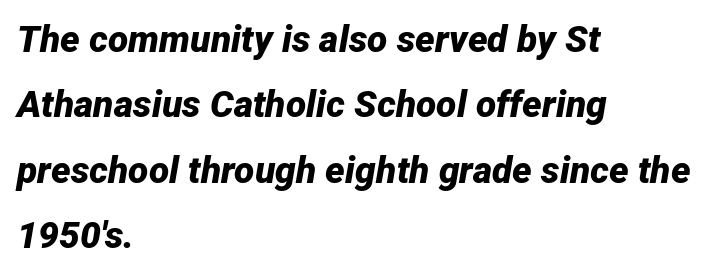
Q: Is the text bold? A: Yes.
Q: Is the text italic (slanted)? A: Yes, it leans right by about 12 degrees.
Q: Is the text underlined? A: No.
Q: How is the paragraph aligned? A: Left-aligned.
Q: Is the spacing between letters normal or unusually wide? A: Normal.
Q: Width (condensed, normal, or wide)? A: Normal.
Q: Stroke contrast? A: Low.
Q: x-height? A: Medium.
Q: Monospaced? A: No.
